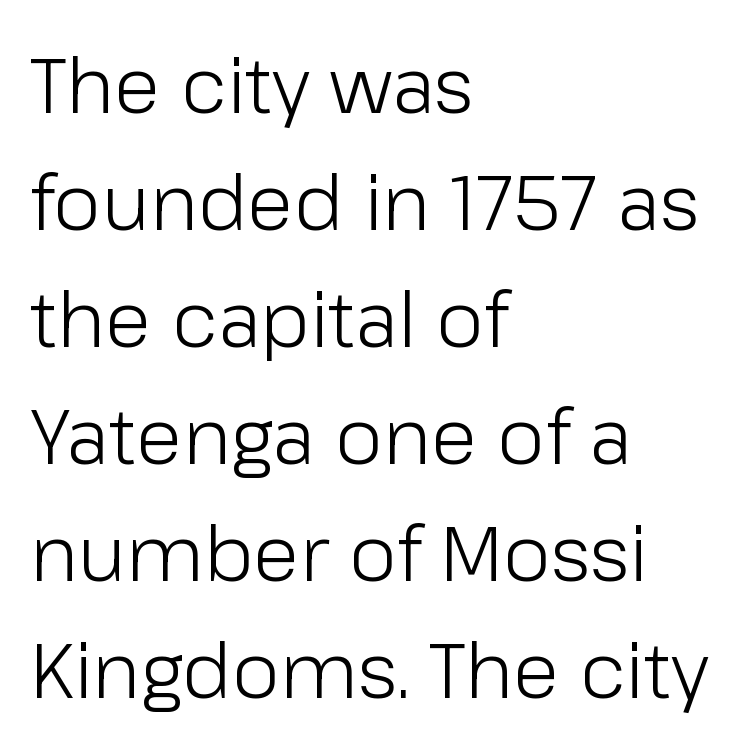
Q: Is the text bold? A: No.
Q: Is the text italic (slanted)? A: No, it is upright.
Q: Is the typeface a serif or a sans-serif typeface? A: Sans-serif.
Q: Is the text underlined? A: No.
Q: How is the paragraph aligned? A: Left-aligned.
Q: Is the spacing between letters normal or unusually wide? A: Normal.
Q: Is the spacing between lines tight, normal or loose? A: Normal.
Q: Width (condensed, normal, or wide)? A: Normal.
Q: Stroke contrast? A: Low.
Q: x-height? A: Medium.
Q: Monospaced? A: No.
